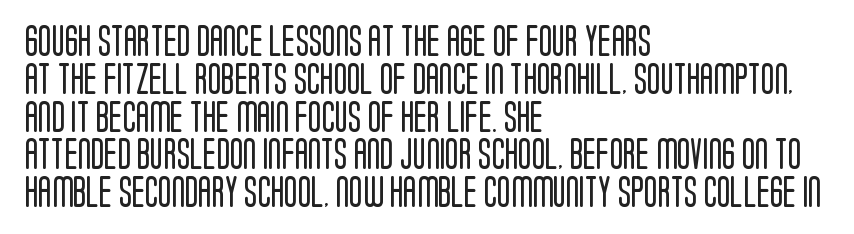
Q: Is the text bold? A: No.
Q: Is the text italic (slanted)? A: No, it is upright.
Q: Is the typeface a serif or a sans-serif typeface? A: Sans-serif.
Q: Is the text underlined? A: No.
Q: How is the paragraph aligned? A: Left-aligned.
Q: Is the spacing between letters normal or unusually wide? A: Normal.
Q: Width (condensed, normal, or wide)? A: Condensed.
Q: Stroke contrast? A: Low.
Q: x-height? A: Large.
Q: Monospaced? A: No.
